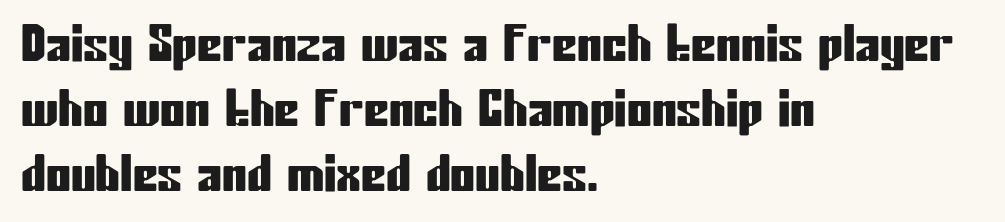
{"serif": "no", "italic": "no", "width": "condensed", "stroke_contrast": "low", "x_height": "medium", "monospaced": "no", "underline": "no", "align": "left", "line_spacing": "normal", "line_spacing_ratio": 1.3, "letter_spacing": "normal", "letter_spacing_em": 0.0, "glyph_px": 50}
